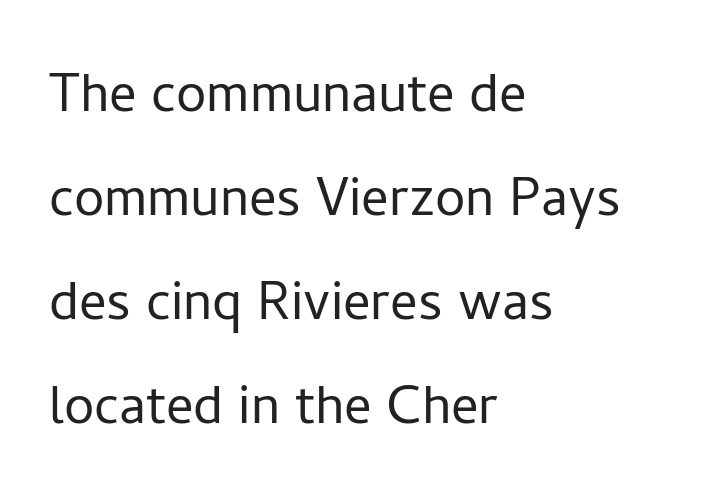
Q: Is the text bold? A: No.
Q: Is the text italic (slanted)? A: No, it is upright.
Q: Is the typeface a serif or a sans-serif typeface? A: Sans-serif.
Q: Is the text underlined? A: No.
Q: How is the paragraph aligned? A: Left-aligned.
Q: Is the spacing between letters normal or unusually wide? A: Normal.
Q: Is the spacing between lines tight, normal or loose? A: Normal.
Q: Width (condensed, normal, or wide)? A: Normal.
Q: Stroke contrast? A: Low.
Q: x-height? A: Medium.
Q: Monospaced? A: No.
